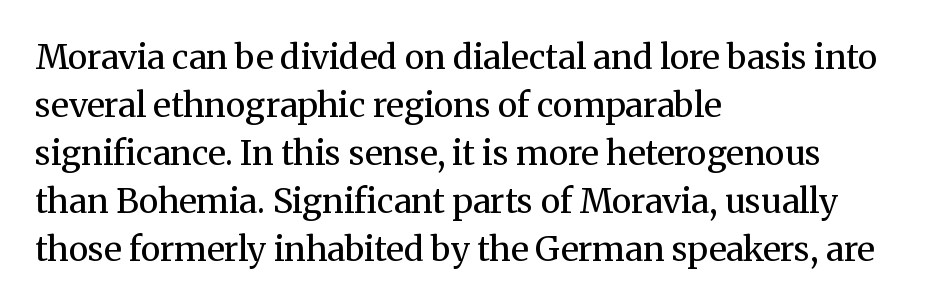
{"serif": "yes", "italic": "no", "bold": "no", "weight": "regular", "width": "normal", "stroke_contrast": "medium", "x_height": "medium", "monospaced": "no", "underline": "no", "align": "left", "line_spacing": "normal", "line_spacing_ratio": 1.41, "letter_spacing": "normal", "letter_spacing_em": 0.0, "glyph_px": 34}
